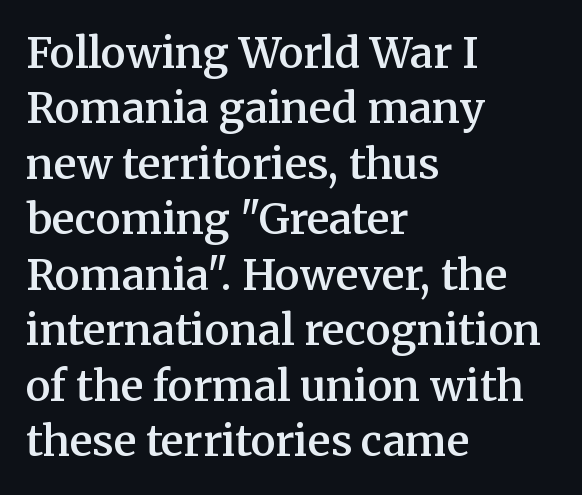
{"serif": "yes", "italic": "no", "bold": "semi", "weight": "semibold", "width": "normal", "stroke_contrast": "medium", "x_height": "medium", "monospaced": "no", "underline": "no", "align": "left", "line_spacing": "normal", "line_spacing_ratio": 1.32, "letter_spacing": "normal", "letter_spacing_em": 0.0, "glyph_px": 42}
